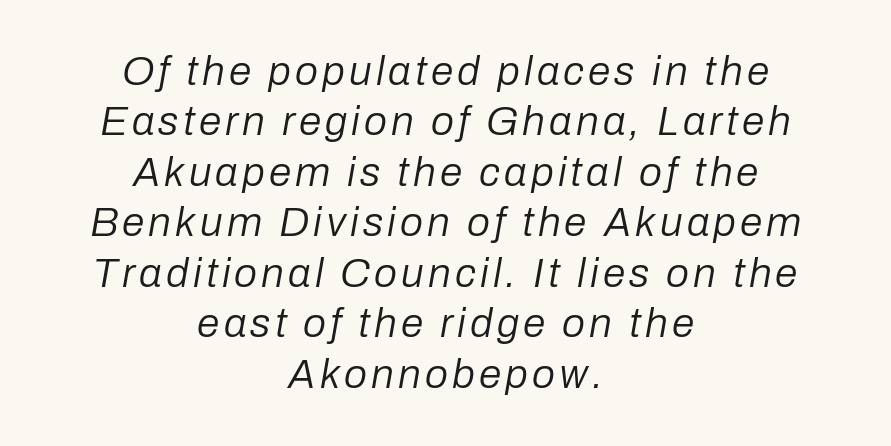
The space directly below the letters is spotless. Is the stroke heavy? The answer is a plain regular-or-lighter. The face used here is proportionally spaced, like ordinary book or web type. Yep, that's italic — everything's leaning.
